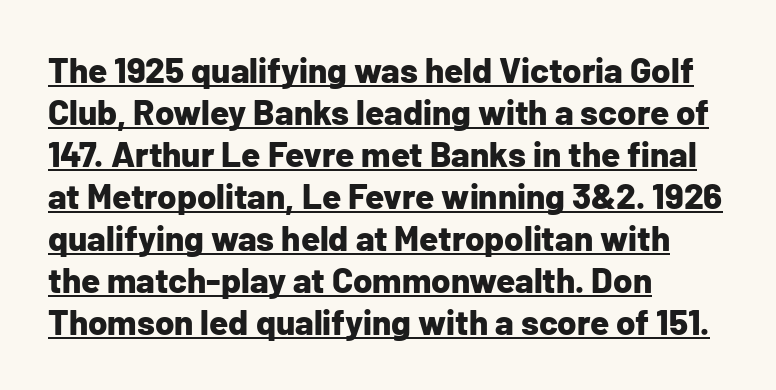
The image shows 35 px bold sans-serif type, upright; set left-aligned, line spacing 1.2x, normal letter spacing, underlined; low stroke contrast and a medium x-height.
